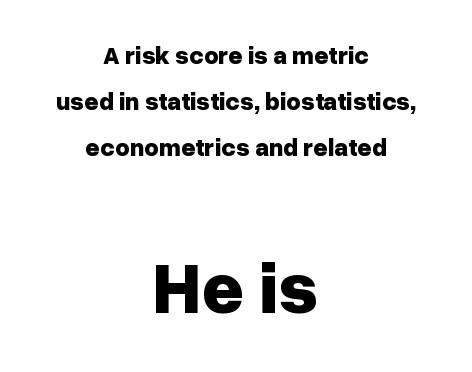
The image shows 74 px bold sans-serif type, upright; set centered, line spacing 1.84x, normal letter spacing, not underlined; the second (bottom) block is 2.96x larger; low stroke contrast and a medium x-height.
